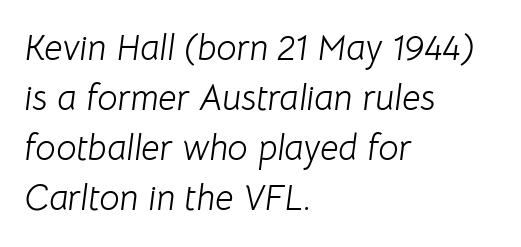
The image shows 36 px light type, italic (leaning right); set left-aligned, normal line spacing (1.39x), normal letter spacing, not underlined; low stroke contrast and a medium x-height.
